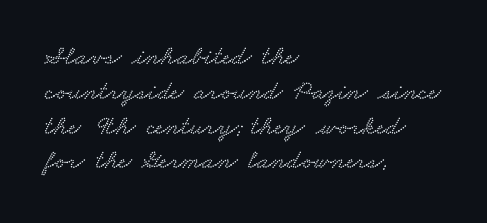
Q: Is the text underlined? A: No.
Q: How is the paragraph aligned? A: Left-aligned.
Q: Is the spacing between letters normal or unusually wide? A: Normal.
Q: Is the spacing between lines tight, normal or loose? A: Normal.
